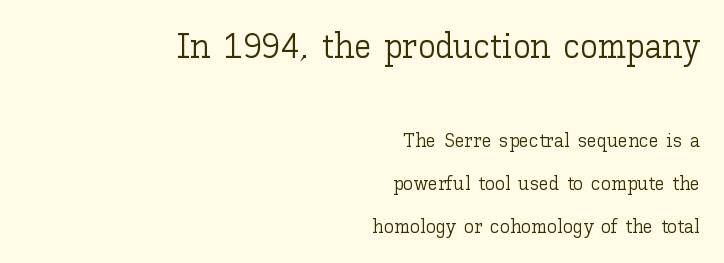
Short and long lines alike share a common ending point at right. Each stroke keeps to a modest, everyday thickness or less. The axis of the letterforms is exactly vertical. Which chunk is bigger? The first one — the top block dwarfs the bottom. In terms of leading, this rendering errs on the spacious side.
